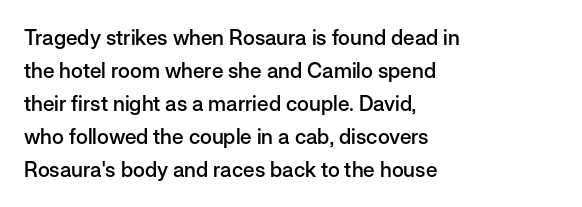
The image shows 21 px text type, upright; set left-aligned, normal line spacing (1.57x), normal letter spacing, not underlined.
